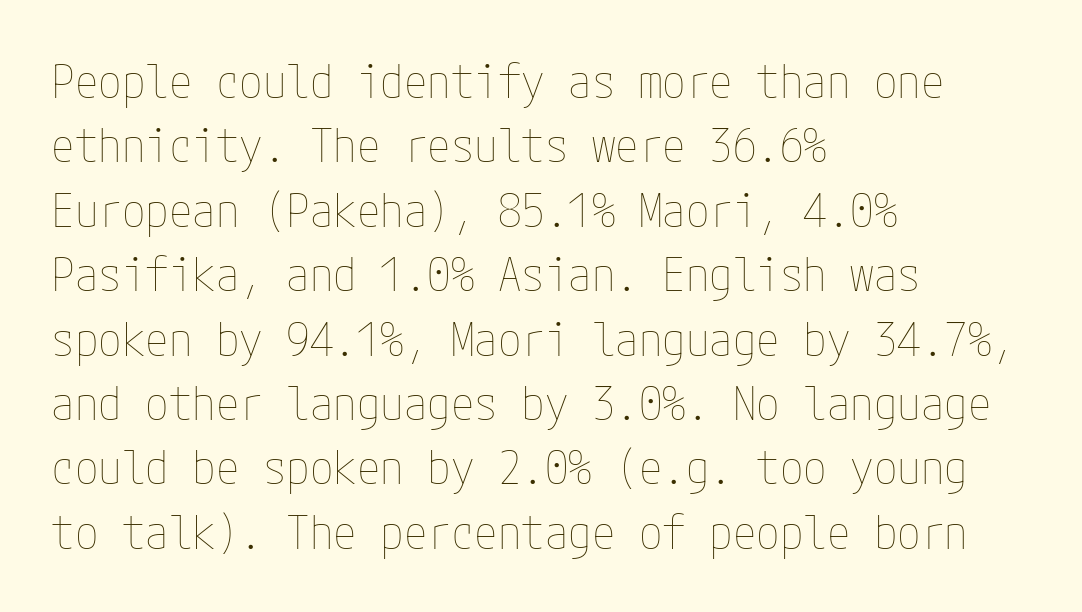
The image shows 47 px thin, condensed type, upright; set left-aligned, normal line spacing (1.37x), normal letter spacing, not underlined; low stroke contrast and a medium x-height.
